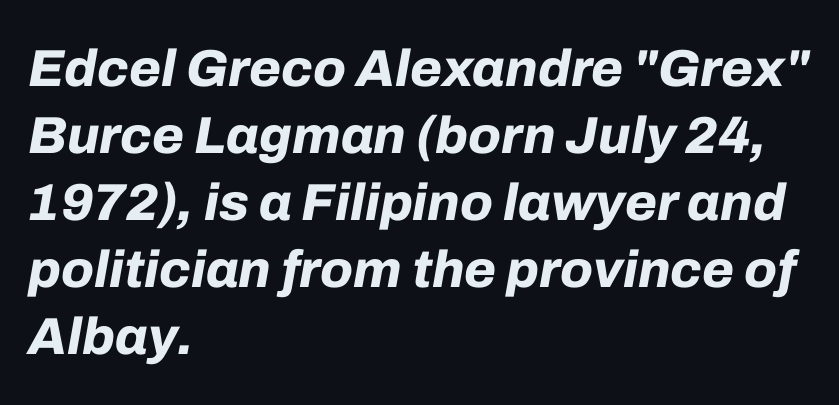
{"italic": "yes", "lean": "right", "slant_degrees": 10, "bold": "yes", "weight": "bold", "width": "normal", "stroke_contrast": "low", "x_height": "medium", "monospaced": "no", "underline": "no", "align": "left", "line_spacing": "normal", "line_spacing_ratio": 1.29, "letter_spacing": "normal", "letter_spacing_em": 0.0, "glyph_px": 52}
